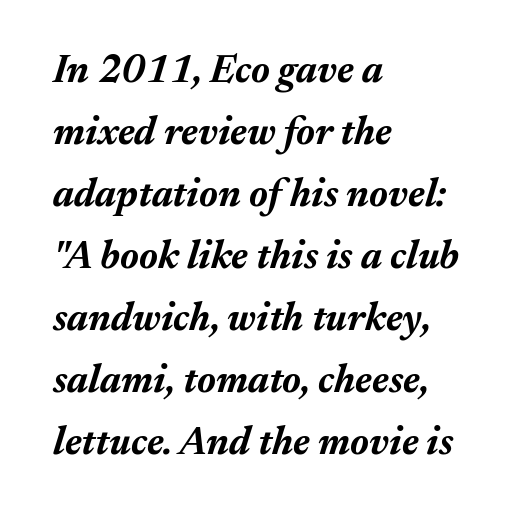
Q: Is the text bold? A: Yes.
Q: Is the text italic (slanted)? A: Yes, it leans right by about 17 degrees.
Q: Is the text underlined? A: No.
Q: How is the paragraph aligned? A: Left-aligned.
Q: Is the spacing between letters normal or unusually wide? A: Normal.
Q: Is the spacing between lines tight, normal or loose? A: Normal.
Q: Width (condensed, normal, or wide)? A: Normal.
Q: Stroke contrast? A: Medium.
Q: x-height? A: Medium.
Q: Monospaced? A: No.
